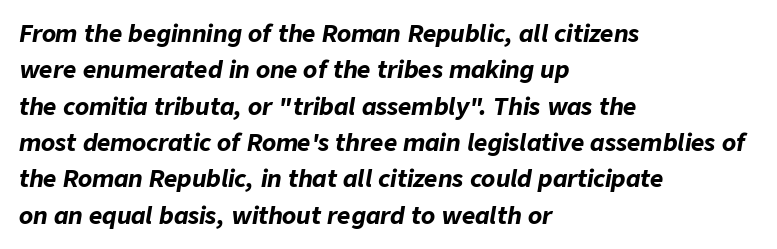
Q: Is the text bold? A: Yes.
Q: Is the text italic (slanted)? A: Yes, it leans right by about 9 degrees.
Q: Is the text underlined? A: No.
Q: How is the paragraph aligned? A: Left-aligned.
Q: Is the spacing between letters normal or unusually wide? A: Normal.
Q: Is the spacing between lines tight, normal or loose? A: Normal.
